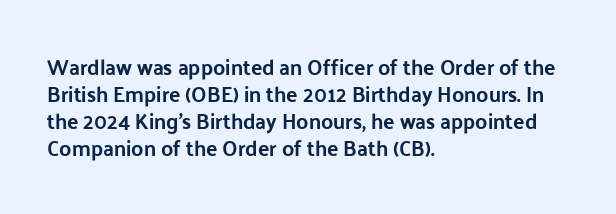
{"italic": "no", "underline": "no", "align": "left", "line_spacing": "normal", "line_spacing_ratio": 1.28, "letter_spacing": "normal", "letter_spacing_em": 0.0, "glyph_px": 21}
